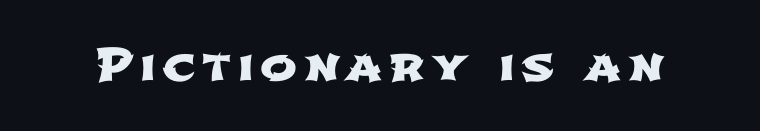
The image shows 44 px wide sans-serif type; set not underlined; low stroke contrast and a medium x-height.
